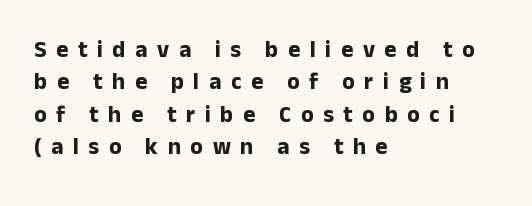
The vertical gap from one line to the next is medium. Alignment: flush left. If you drew a line through each stem, it would be perfectly vertical. Has an underline been added? It has not. Observe the wide spacing: letters keep a clear distance from each other.
